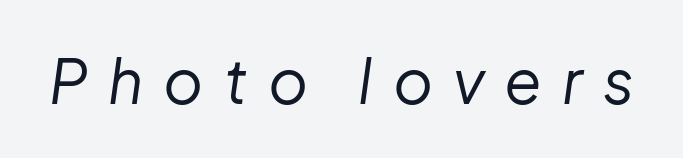
The image shows 61 px regular-weight type, italic (leaning right); set unusually wide letter spacing (+0.33 em), not underlined; low stroke contrast and a medium x-height.
